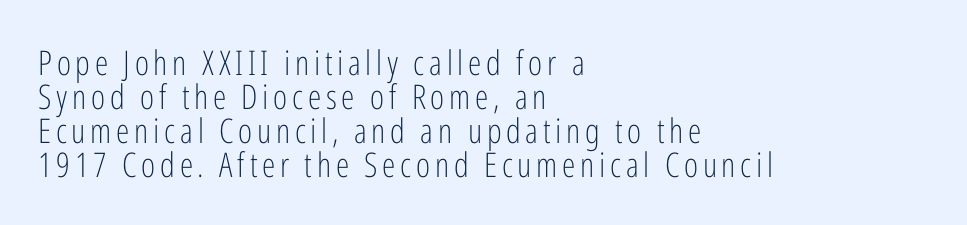
Q: Is the text bold? A: No.
Q: Is the text italic (slanted)? A: No, it is upright.
Q: Is the typeface a serif or a sans-serif typeface? A: Sans-serif.
Q: Is the text underlined? A: No.
Q: How is the paragraph aligned? A: Left-aligned.
Q: Is the spacing between lines tight, normal or loose? A: Tight.
Q: Width (condensed, normal, or wide)? A: Condensed.
Q: Stroke contrast? A: Low.
Q: x-height? A: Medium.
Q: Monospaced? A: No.
